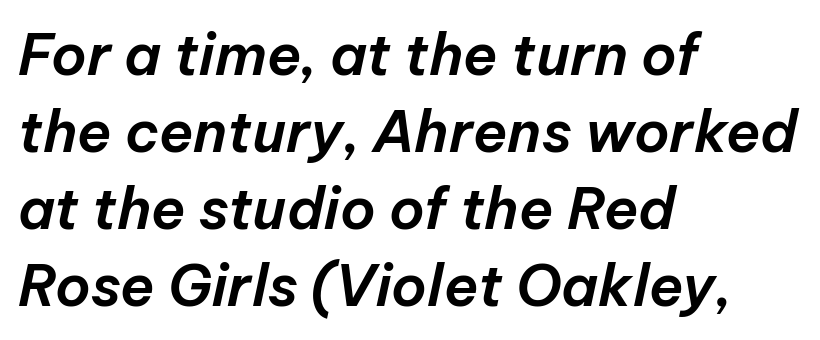
{"italic": "yes", "lean": "right", "slant_degrees": 12, "width": "normal", "stroke_contrast": "low", "x_height": "medium", "monospaced": "no", "underline": "no", "align": "left", "line_spacing": "normal", "line_spacing_ratio": 1.35, "letter_spacing": "normal", "letter_spacing_em": 0.0, "glyph_px": 57}
